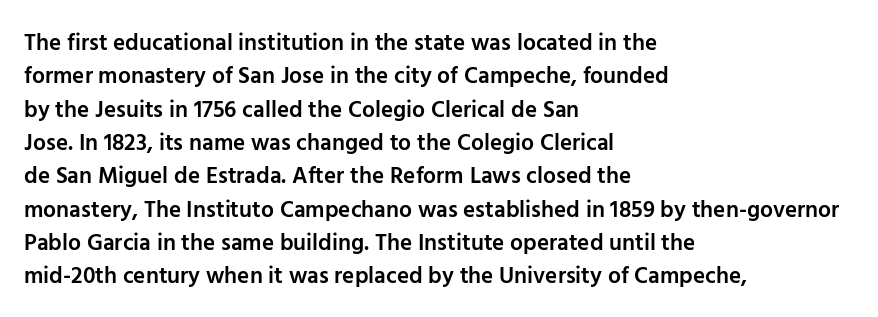
Q: Is the text bold? A: Semi-bold.
Q: Is the text italic (slanted)? A: No, it is upright.
Q: Is the text underlined? A: No.
Q: How is the paragraph aligned? A: Left-aligned.
Q: Is the spacing between letters normal or unusually wide? A: Normal.
Q: Is the spacing between lines tight, normal or loose? A: Normal.
